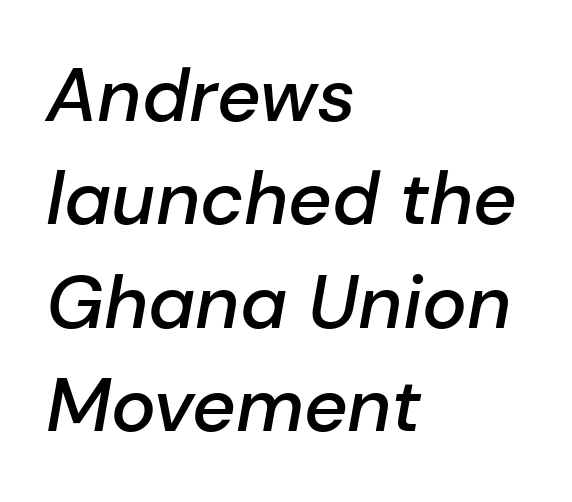
The image shows 75 px semibold type, italic (leaning right); set left-aligned, normal line spacing (1.38x), normal letter spacing, not underlined; low stroke contrast and a medium x-height.
